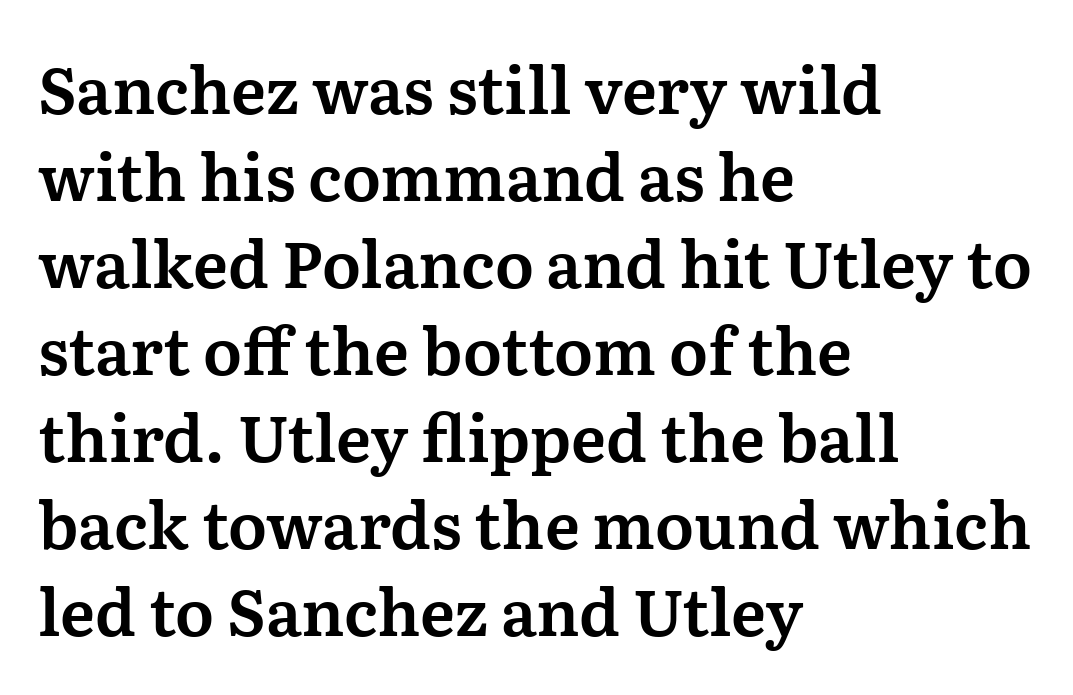
The rendering anchors every line to the left-hand side. This sample uses plain, unmodified letter spacing. Look at the bottom of the vertical strokes: they flare into serifs here. No italicization has been applied; the sample stays upright. Anything drawn beneath the words? Only blank space. You could not count columns in this text — the font is proportionally spaced.
